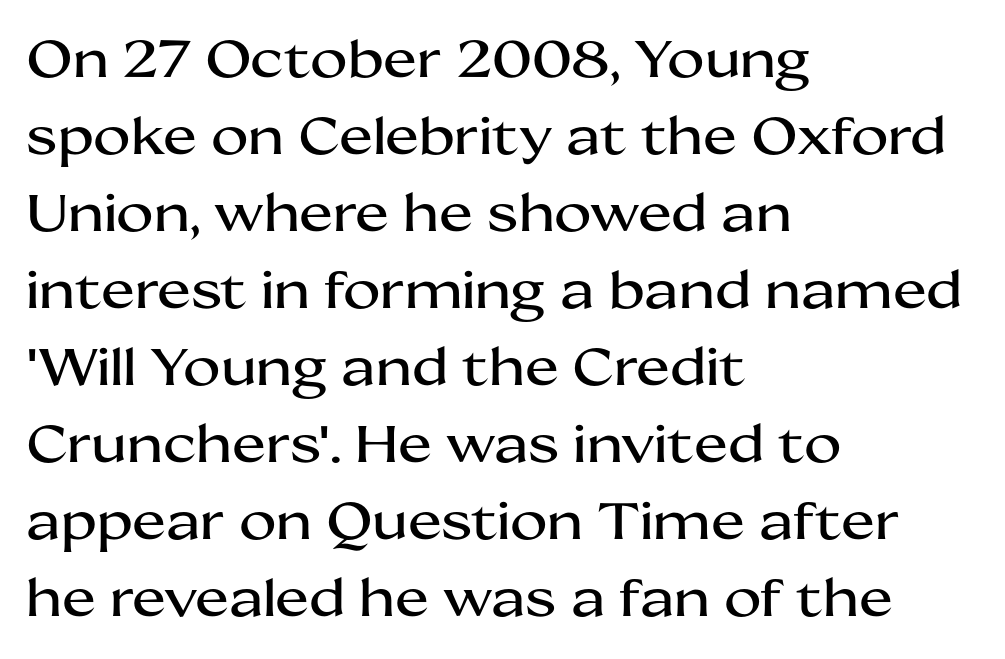
Q: Is the text italic (slanted)? A: No, it is upright.
Q: Is the text underlined? A: No.
Q: How is the paragraph aligned? A: Left-aligned.
Q: Is the spacing between letters normal or unusually wide? A: Normal.
Q: Is the spacing between lines tight, normal or loose? A: Normal.
Q: Width (condensed, normal, or wide)? A: Wide.
Q: Stroke contrast? A: Medium.
Q: x-height? A: Medium.
Q: Monospaced? A: No.
